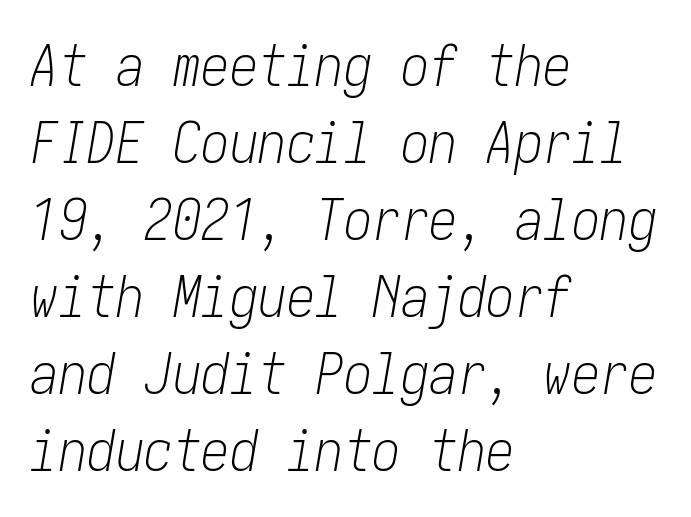
Q: Is the text bold? A: No.
Q: Is the text italic (slanted)? A: Yes, it leans right by about 10 degrees.
Q: Is the text underlined? A: No.
Q: How is the paragraph aligned? A: Left-aligned.
Q: Is the spacing between letters normal or unusually wide? A: Normal.
Q: Is the spacing between lines tight, normal or loose? A: Normal.
Q: Width (condensed, normal, or wide)? A: Condensed.
Q: Stroke contrast? A: Low.
Q: x-height? A: Medium.
